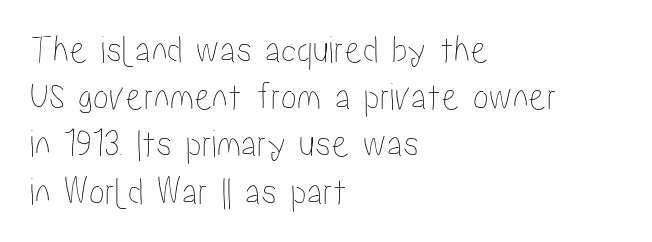
Q: Is the text italic (slanted)? A: No, it is upright.
Q: Is the text underlined? A: No.
Q: How is the paragraph aligned? A: Left-aligned.
Q: Is the spacing between letters normal or unusually wide? A: Normal.
Q: Width (condensed, normal, or wide)? A: Condensed.
Q: Stroke contrast? A: Low.
Q: x-height? A: Medium.
Q: Monospaced? A: No.
